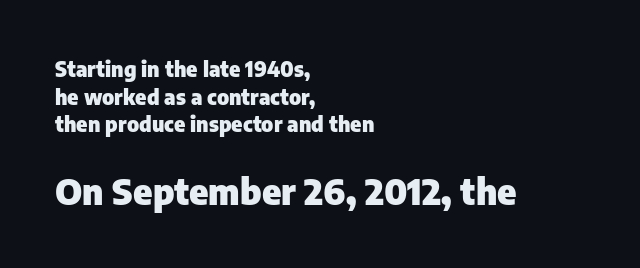
{"serif": "no", "italic": "no", "bold": "yes", "weight": "heavy", "width": "normal", "stroke_contrast": "low", "x_height": "medium", "monospaced": "no", "underline": "no", "align": "left", "line_spacing": "normal", "line_spacing_ratio": 1.32, "letter_spacing": "normal", "letter_spacing_em": 0.0, "larger_block": "second", "size_ratio": 1.71, "glyph_px": 36}
